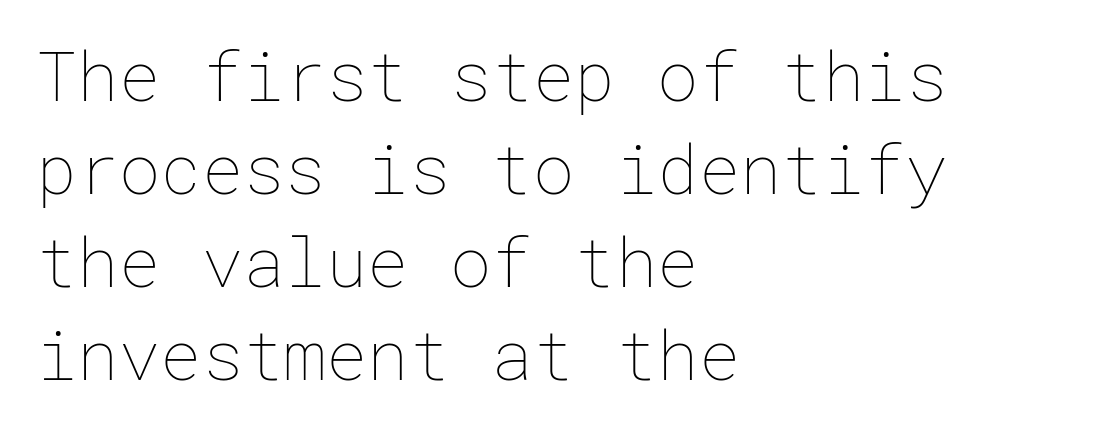
Tall strokes in this sample are plumb rather than angled. Nobody touched the tracking dial on this one. Weight: regular or lighter. In CSS terms this would be text-align: left. A typesetter would call this leading conventional body-copy spacing. Unmarked baselines from the first word to the last.
